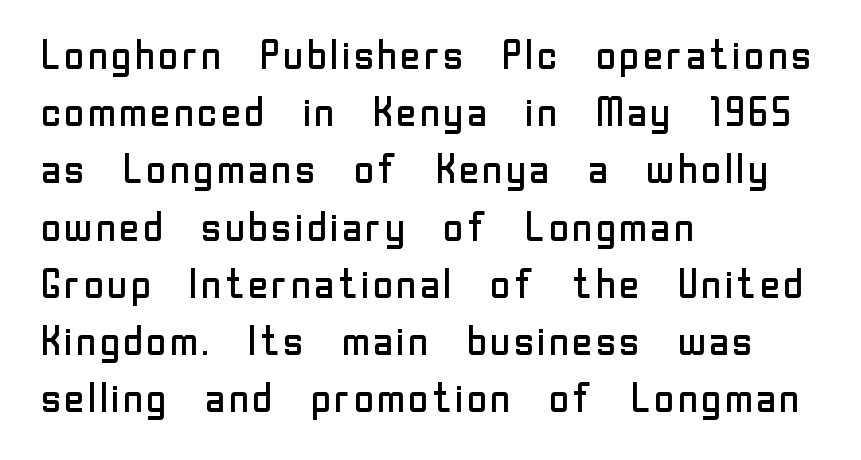
{"serif": "no", "italic": "no", "bold": "no", "weight": "regular", "width": "normal", "stroke_contrast": "low", "x_height": "medium", "monospaced": "no", "underline": "no", "align": "left", "line_spacing": "normal", "line_spacing_ratio": 1.43, "letter_spacing": "normal", "letter_spacing_em": 0.0, "glyph_px": 40}
